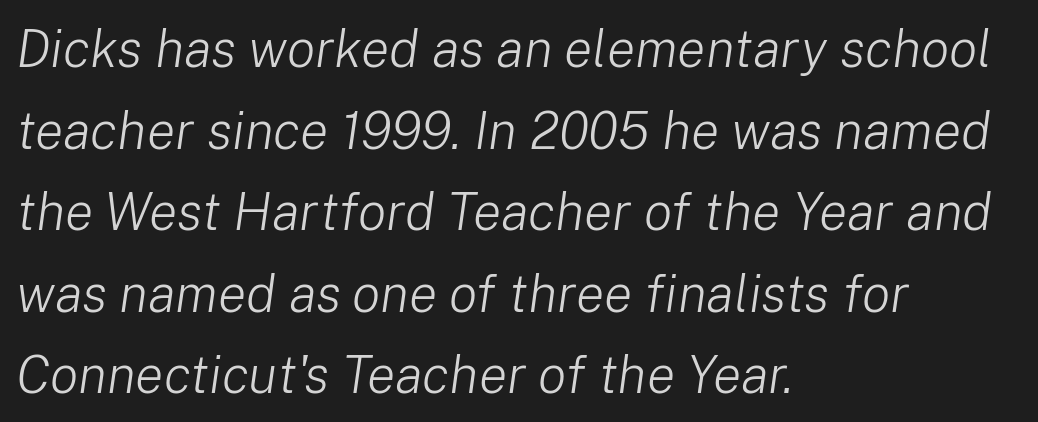
{"italic": "yes", "lean": "right", "slant_degrees": 8, "bold": "no", "weight": "light", "width": "normal", "stroke_contrast": "low", "x_height": "medium", "monospaced": "no", "underline": "no", "align": "left", "line_spacing": "normal", "line_spacing_ratio": 1.54, "letter_spacing": "normal", "letter_spacing_em": 0.0, "glyph_px": 53}
